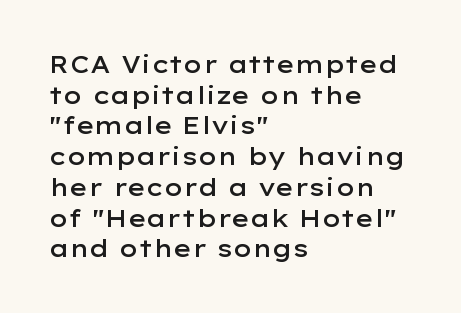
Q: Is the text bold? A: Semi-bold.
Q: Is the text italic (slanted)? A: No, it is upright.
Q: Is the text underlined? A: No.
Q: How is the paragraph aligned? A: Left-aligned.
Q: Is the spacing between letters normal or unusually wide? A: Normal.
Q: Is the spacing between lines tight, normal or loose? A: Normal.
